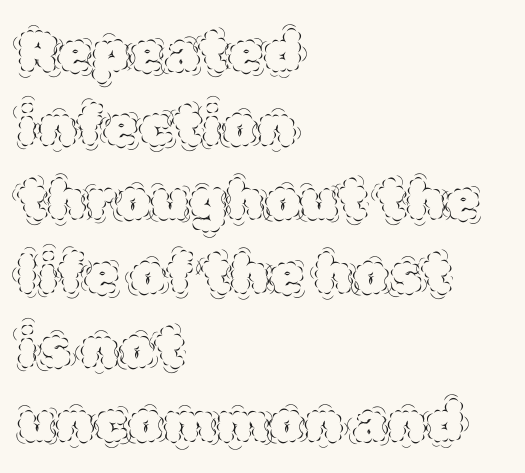
{"italic": "no", "bold": "no", "weight": "thin", "width": "normal", "x_height": "large", "monospaced": "no", "underline": "no", "align": "left", "line_spacing": "normal", "line_spacing_ratio": 1.32, "letter_spacing": "normal", "letter_spacing_em": 0.0, "glyph_px": 56}
